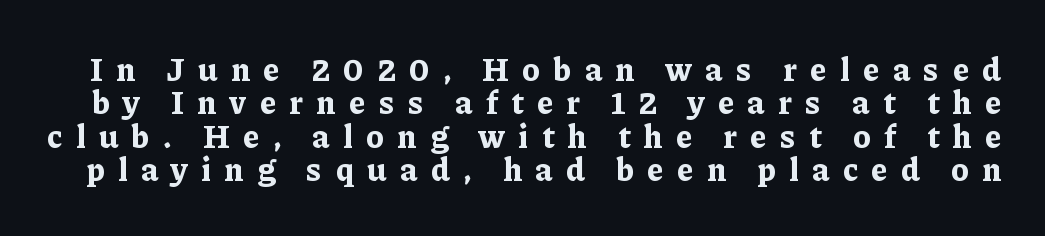
Q: Is the text bold? A: Yes.
Q: Is the text italic (slanted)? A: No, it is upright.
Q: Is the typeface a serif or a sans-serif typeface? A: Serif.
Q: Is the text underlined? A: No.
Q: Is the spacing between letters normal or unusually wide? A: Unusually wide.
Q: Is the spacing between lines tight, normal or loose? A: Tight.
Q: Width (condensed, normal, or wide)? A: Normal.
Q: Stroke contrast? A: Low.
Q: x-height? A: Medium.
Q: Monospaced? A: No.
